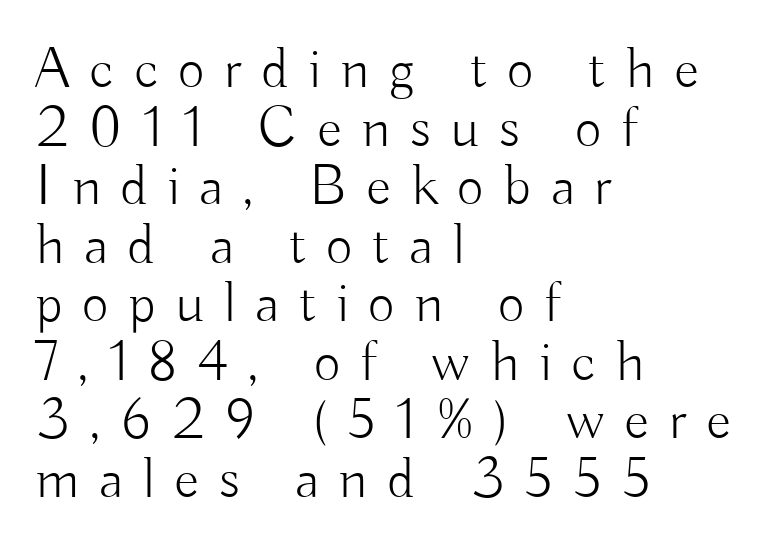
The lettering holds an erect, upright posture throughout. The rendering uses natural spacing where letterforms have individual widths. Stems and bowls with no extra thickness — not bold. A typesetter would label this face a sans.
